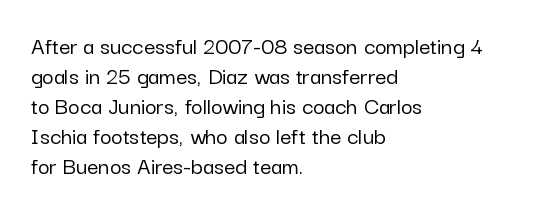
Italic? Not at all — the glyphs are vertical. Only glyphs here, with clear space below each row. Does the copy run flush right? No — it runs flush left. The letters sit at their default tracking, neither squeezed nor spread.
